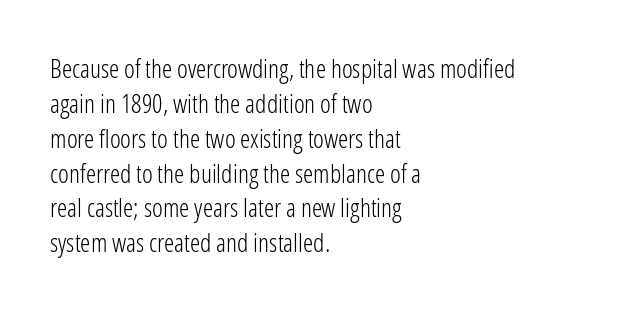
The strip under each line holds only bare page. Short note: letters normally spaced. The axis of the letterforms is exactly vertical. Line spacing here is normal. The rendering anchors every line to the left-hand side.
